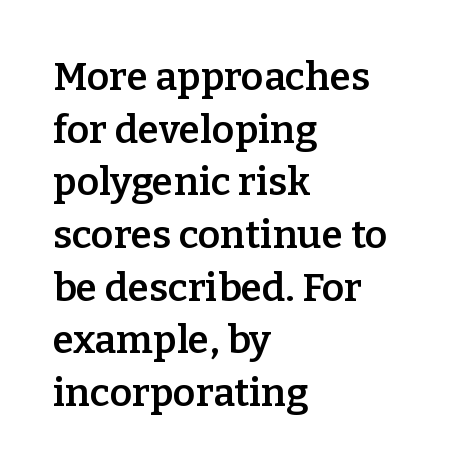
The typesetting leans somewhat heavy: a semibold. The foot of each line stays bare and open. Check where the strokes stop: tiny serifs finish them off. Tracking here is standard; glyphs follow each other at the usual distance.
